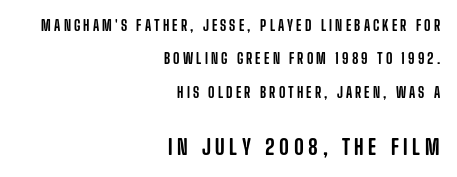
The image shows 21 px text type, upright; set right-aligned, loose line spacing (2.38x), unusually wide letter spacing (+0.22 em), not underlined; the second (bottom) block is 1.5x larger.
